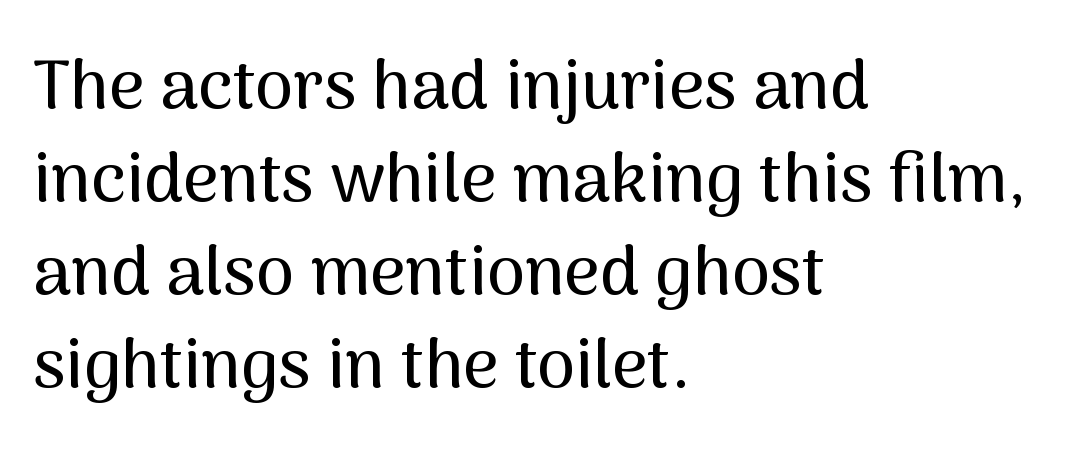
The image shows 69 px sans-serif type, upright; set left-aligned, normal line spacing (1.35x), normal letter spacing, not underlined; medium stroke contrast and a medium x-height.
